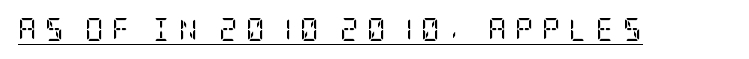
Q: Is the text bold? A: No.
Q: Is the text italic (slanted)? A: No, it is upright.
Q: Is the text underlined? A: Yes.
Q: Is the spacing between letters normal or unusually wide? A: Unusually wide.
